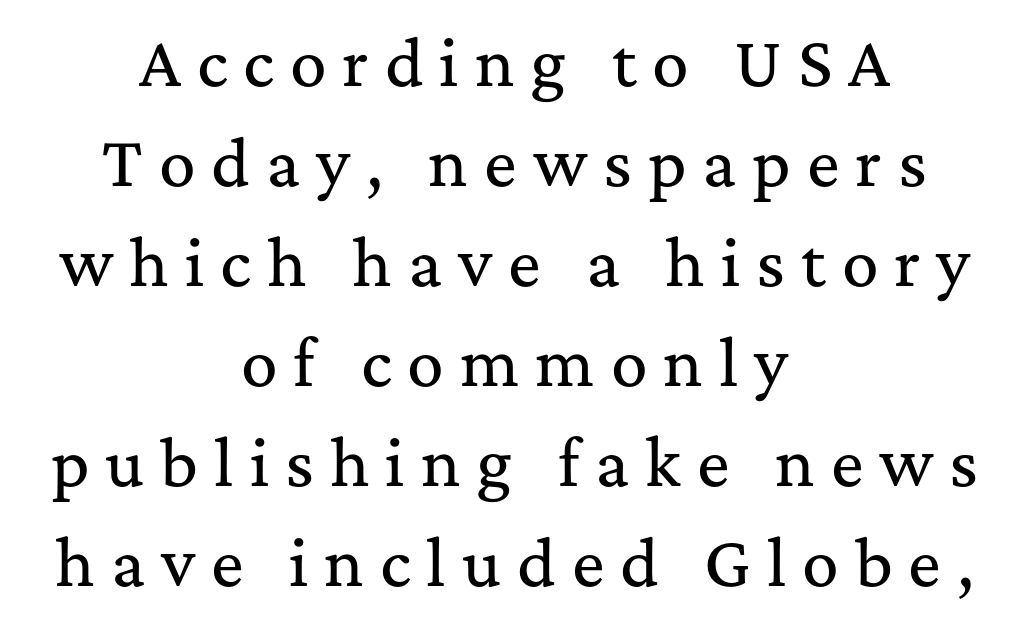
Q: Is the text italic (slanted)? A: No, it is upright.
Q: Is the typeface a serif or a sans-serif typeface? A: Serif.
Q: Is the text underlined? A: No.
Q: How is the paragraph aligned? A: Centered.
Q: Is the spacing between letters normal or unusually wide? A: Unusually wide.
Q: Is the spacing between lines tight, normal or loose? A: Normal.
Q: Width (condensed, normal, or wide)? A: Normal.
Q: Stroke contrast? A: Medium.
Q: x-height? A: Medium.
Q: Monospaced? A: No.
